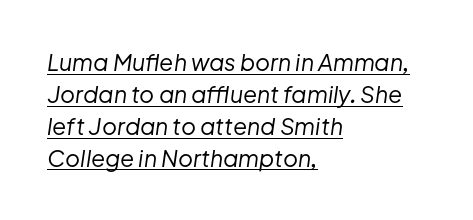
One glance says typical: line gaps are just what's usual. Nobody touched the tracking dial on this one. Characters are canted at an angle relative to the baseline's perpendicular. The lines are quadded left. Students, observe the line beneath the letters — that is underlining. The strokes carry an ordinary text weight at most.
